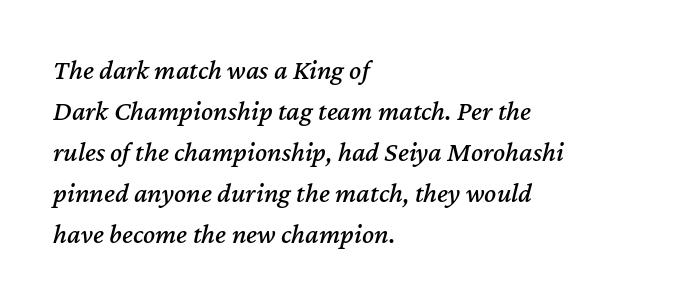
The lines in this sample share a left origin and differ only in where they stop. Check under the words: just untouched page. Think of a printed novel: that variable character pitch is what you see here. Normally led — the rows are evenly, conventionally spaced. The rendering keeps characters at their native spacing. Yep, that's italic — everything's leaning.
